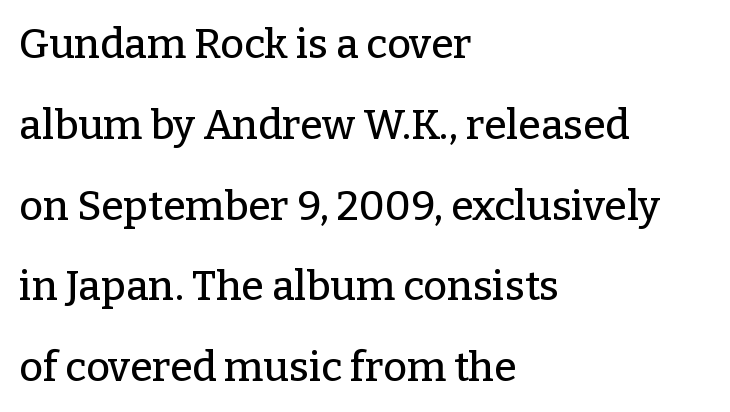
Q: Is the text italic (slanted)? A: No, it is upright.
Q: Is the typeface a serif or a sans-serif typeface? A: Serif.
Q: Is the text underlined? A: No.
Q: How is the paragraph aligned? A: Left-aligned.
Q: Is the spacing between letters normal or unusually wide? A: Normal.
Q: Is the spacing between lines tight, normal or loose? A: Loose.
Q: Width (condensed, normal, or wide)? A: Normal.
Q: Stroke contrast? A: Low.
Q: x-height? A: Medium.
Q: Monospaced? A: No.
